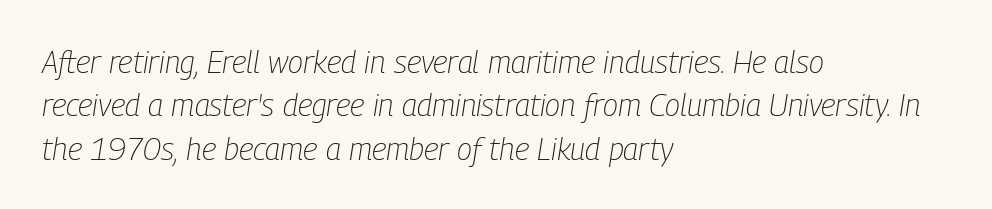
Letter spacing: default. Beneath every word, the page is bare. Quick note: italic. Notice how descenders clear the ascenders below comfortably — that's standard leading. Line beginnings align vertically; line endings do not.
